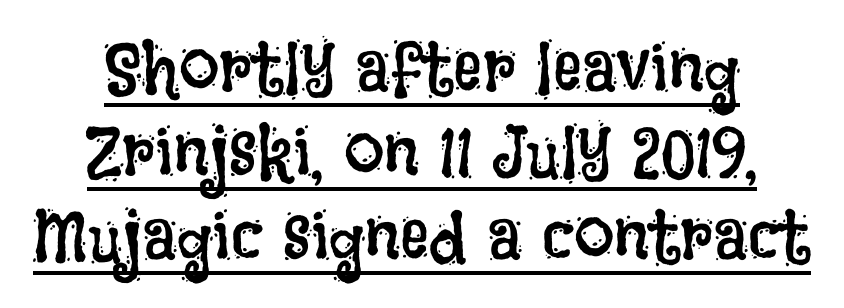
The image shows 72 px regular-weight, condensed type, upright; set centered, line spacing 1.17x, normal letter spacing, underlined; low stroke contrast and a large x-height.
